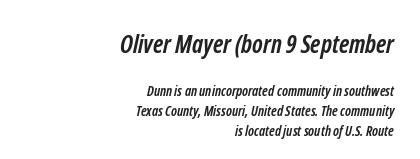
The image shows 25 px bold type; set right-aligned, normal line spacing (1.42x), normal letter spacing, not underlined; the first (top) block is 1.79x larger.
